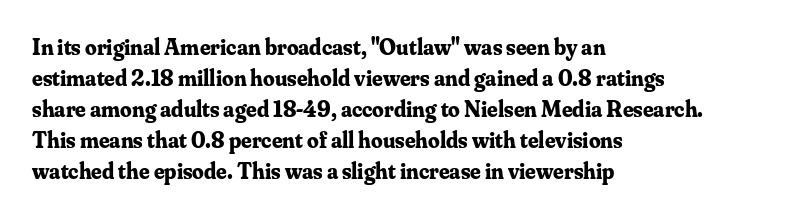
Caption: bold face, heavy strokes. Compared with typical body copy, the letter spacing here is the same. Line starts are locked; line ends wander. The axis of the letterforms is exactly vertical.
